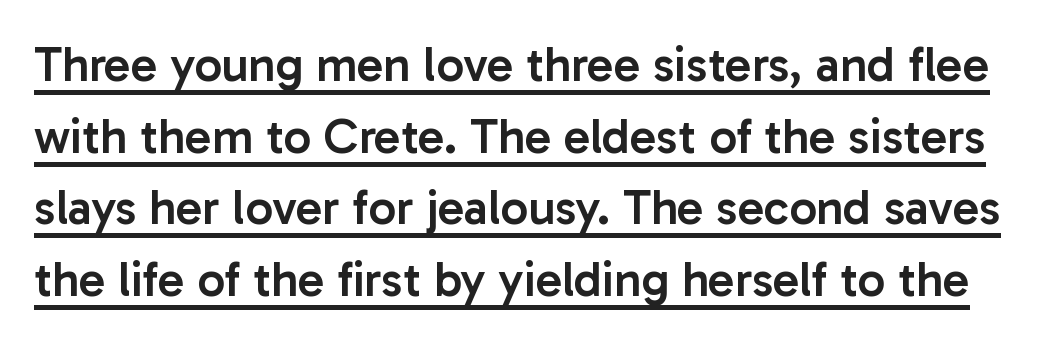
Q: Is the text bold? A: Semi-bold.
Q: Is the text italic (slanted)? A: No, it is upright.
Q: Is the typeface a serif or a sans-serif typeface? A: Sans-serif.
Q: Is the text underlined? A: Yes.
Q: Is the spacing between letters normal or unusually wide? A: Normal.
Q: Is the spacing between lines tight, normal or loose? A: Normal.
Q: Width (condensed, normal, or wide)? A: Normal.
Q: Stroke contrast? A: Low.
Q: x-height? A: Medium.
Q: Monospaced? A: No.
